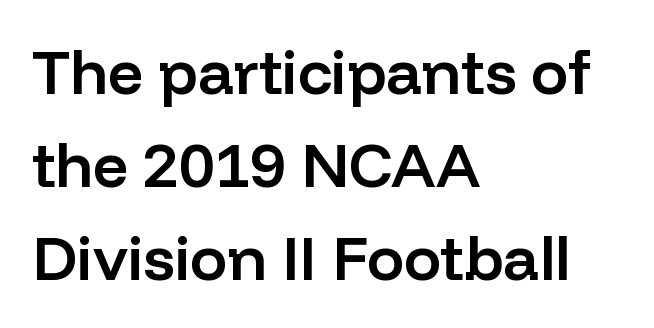
{"serif": "no", "italic": "no", "bold": "semi", "weight": "semibold", "width": "normal", "stroke_contrast": "low", "x_height": "medium", "monospaced": "no", "underline": "no", "align": "left", "line_spacing": "normal", "line_spacing_ratio": 1.5, "letter_spacing": "normal", "letter_spacing_em": 0.0, "glyph_px": 62}
